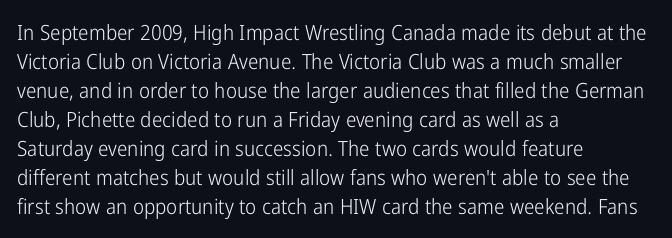
{"italic": "no", "bold": "no", "underline": "no", "align": "left", "line_spacing": "normal", "line_spacing_ratio": 1.38, "letter_spacing": "normal", "letter_spacing_em": 0.0, "glyph_px": 21}
